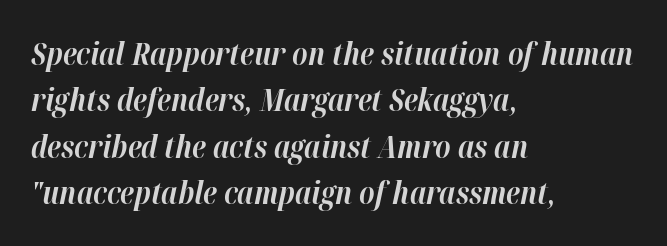
Default kerning and tracking; the words read as compact shapes. These lines were composed using italics. The passage is arranged the way most books set body copy — flush left. No word sits above an underline. Proportional: the letters do not fall into vertical columns. Each glyph is drawn with heavy, bold strokes.
